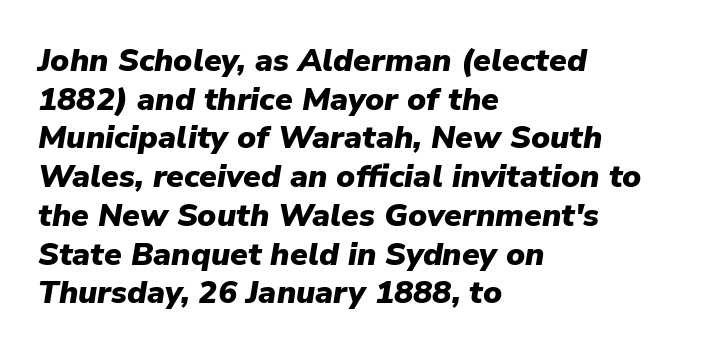
Q: Is the text bold? A: Yes.
Q: Is the text italic (slanted)? A: Yes, it leans right by about 9 degrees.
Q: Is the text underlined? A: No.
Q: How is the paragraph aligned? A: Left-aligned.
Q: Is the spacing between letters normal or unusually wide? A: Normal.
Q: Width (condensed, normal, or wide)? A: Normal.
Q: Stroke contrast? A: Low.
Q: x-height? A: Medium.
Q: Monospaced? A: No.
